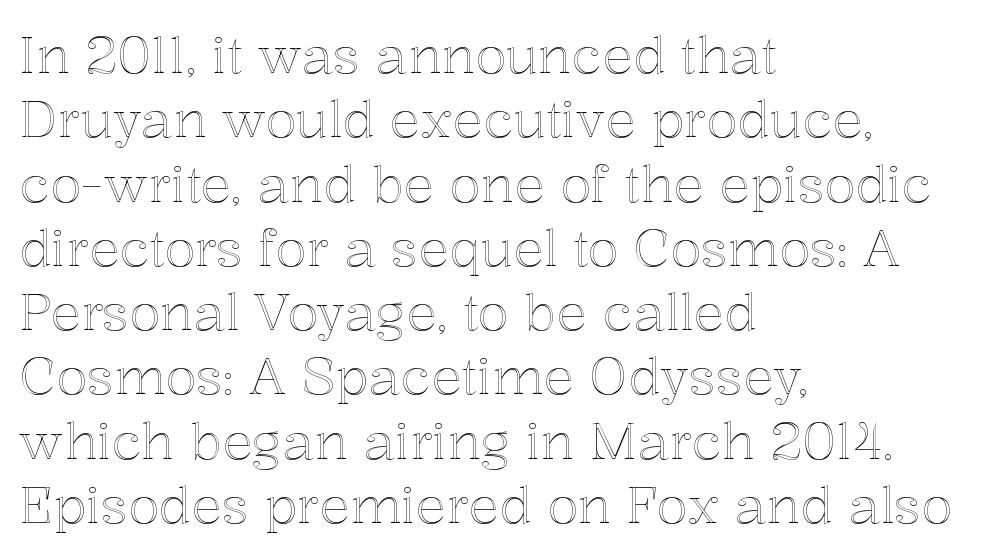
Q: Is the text italic (slanted)? A: No, it is upright.
Q: Is the text underlined? A: No.
Q: How is the paragraph aligned? A: Left-aligned.
Q: Is the spacing between letters normal or unusually wide? A: Normal.
Q: Is the spacing between lines tight, normal or loose? A: Normal.
Q: Width (condensed, normal, or wide)? A: Normal.
Q: x-height? A: Medium.
Q: Monospaced? A: No.
